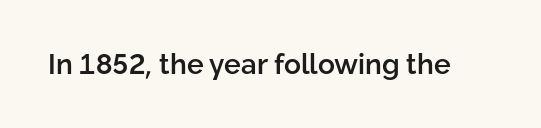
Q: Is the text bold? A: Semi-bold.
Q: Is the text italic (slanted)? A: No, it is upright.
Q: Is the typeface a serif or a sans-serif typeface? A: Sans-serif.
Q: Is the text underlined? A: No.
Q: Is the spacing between letters normal or unusually wide? A: Normal.
Q: Width (condensed, normal, or wide)? A: Normal.
Q: Stroke contrast? A: Low.
Q: x-height? A: Medium.
Q: Monospaced? A: No.
